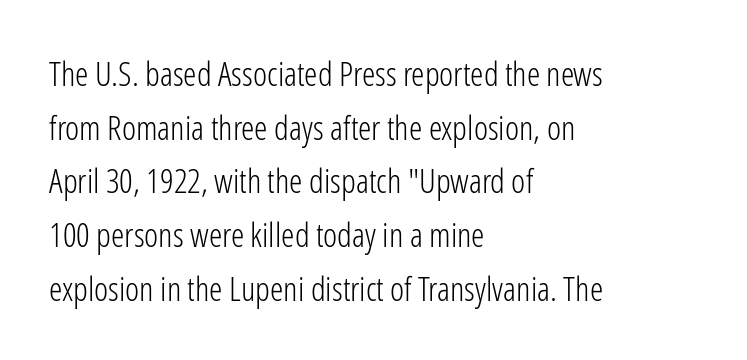
Quick note: not italic, upright. Varying glyph widths throughout — classic text-font behaviour. Letterform terminals end flat and unadorned throughout the passage. Underlining? Definitely not there. The paragraph has a hard left edge and a soft right edge. The passage shown is not bold in any degree.
